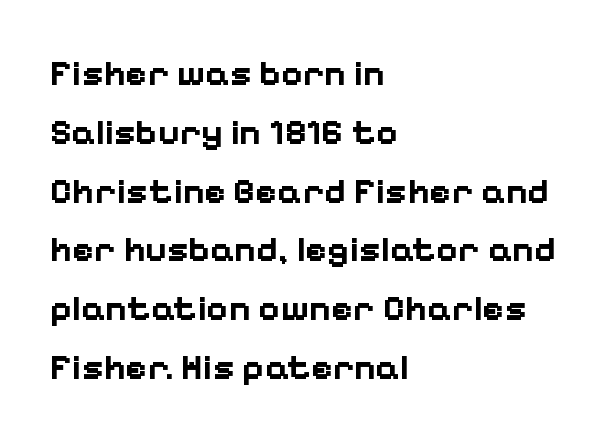
The image shows 37 px bold sans-serif type, upright; set left-aligned, normal line spacing (1.59x), normal letter spacing, not underlined; low stroke contrast and a medium x-height.
